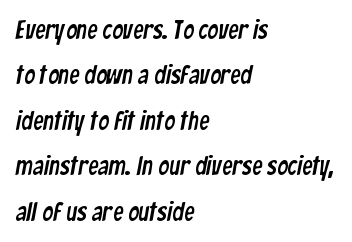
Q: Is the text underlined? A: No.
Q: How is the paragraph aligned? A: Left-aligned.
Q: Is the spacing between letters normal or unusually wide? A: Normal.
